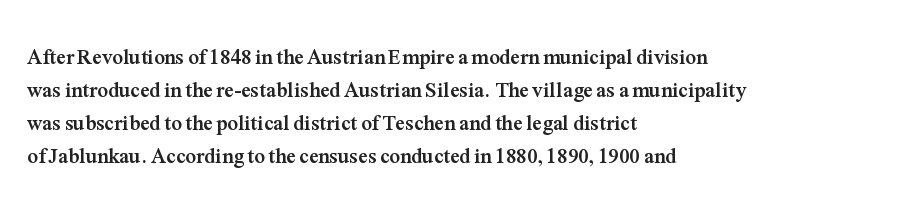
{"italic": "no", "bold": "yes", "underline": "no", "align": "left", "line_spacing": "normal", "line_spacing_ratio": 1.57, "letter_spacing": "normal", "letter_spacing_em": 0.0, "glyph_px": 21}
